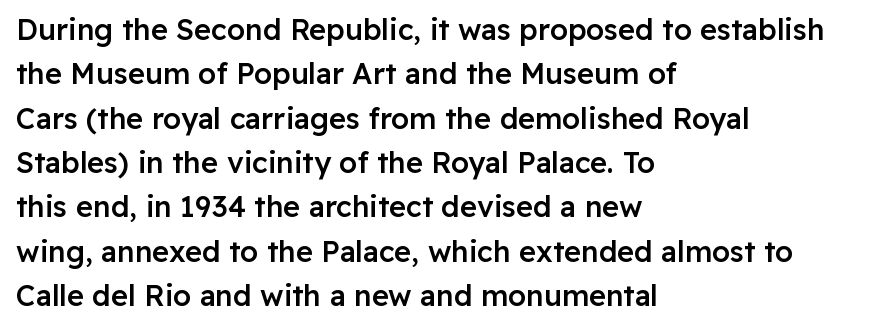
The image shows 29 px semibold sans-serif type, upright; set left-aligned, normal line spacing (1.53x), normal letter spacing, not underlined; low stroke contrast and a medium x-height.
